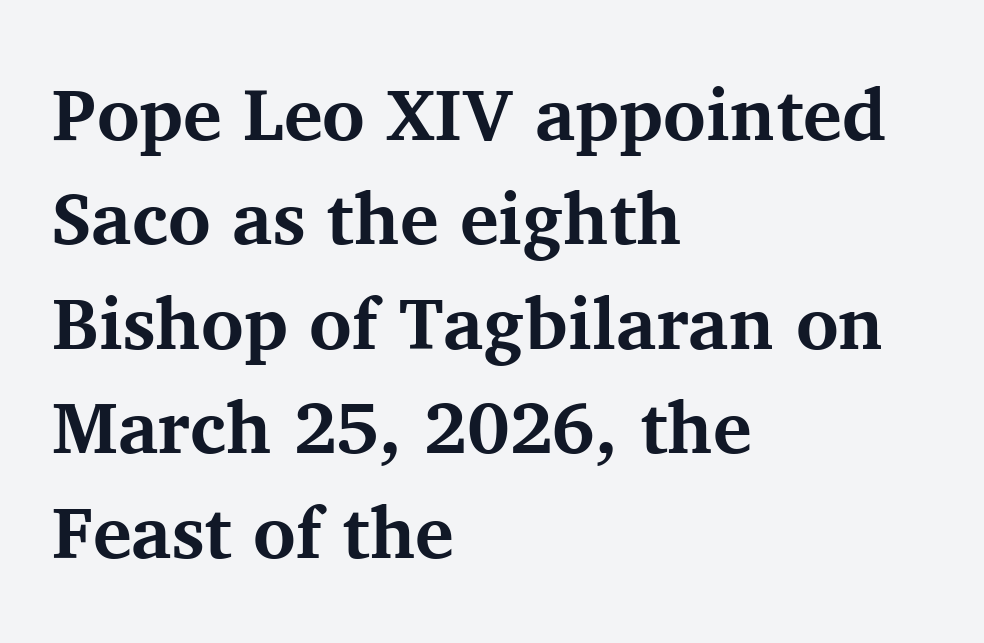
Vertically, the passage feels balanced, rows spaced as you'd expect. The baseline area is clear. These lines are rendered in a variable-pitch font. The lines are quadded left. What weight is shown? A full bold with thick strokes.
